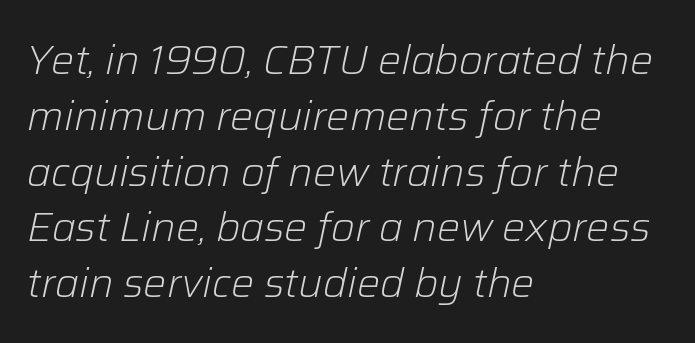
{"italic": "yes", "lean": "right", "slant_degrees": 12, "bold": "no", "weight": "light", "width": "normal", "stroke_contrast": "low", "x_height": "medium", "monospaced": "no", "underline": "no", "align": "left", "line_spacing": "normal", "line_spacing_ratio": 1.36, "letter_spacing": "normal", "letter_spacing_em": 0.0, "glyph_px": 41}
